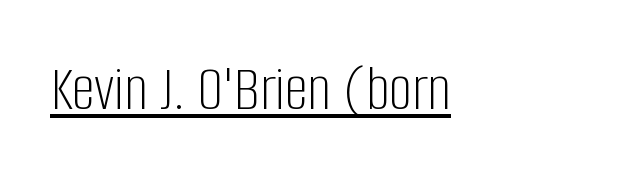
Decoration check: the copy is underlined. The letters look calm and open, with moderate or lighter stems. The designer went with a sans here, leaving each stem footless. Caption: standard tracking, unaltered. Nope, not italic — everything's standing straight. Character widths vary here, with narrow letters taking less room than wide ones.
